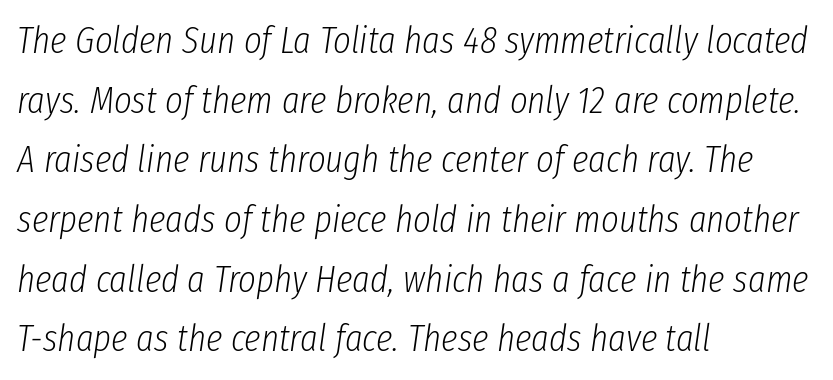
Q: Is the text bold? A: No.
Q: Is the text italic (slanted)? A: Yes, it leans right by about 8 degrees.
Q: Is the text underlined? A: No.
Q: How is the paragraph aligned? A: Left-aligned.
Q: Is the spacing between letters normal or unusually wide? A: Normal.
Q: Is the spacing between lines tight, normal or loose? A: Normal.
Q: Width (condensed, normal, or wide)? A: Condensed.
Q: Stroke contrast? A: Low.
Q: x-height? A: Medium.
Q: Monospaced? A: No.
